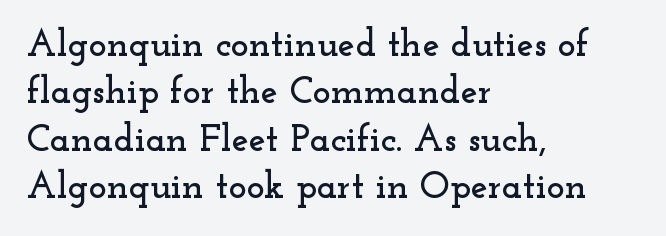
{"serif": "yes", "italic": "no", "width": "wide", "stroke_contrast": "low", "x_height": "small", "monospaced": "no", "underline": "no", "align": "left", "line_spacing": "normal", "line_spacing_ratio": 1.25, "letter_spacing": "normal", "letter_spacing_em": 0.0, "glyph_px": 38}
